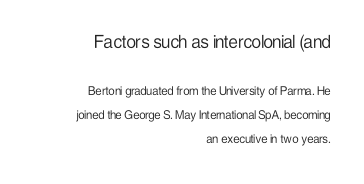
Q: Is the text bold? A: No.
Q: Is the text italic (slanted)? A: No, it is upright.
Q: Is the text underlined? A: No.
Q: How is the paragraph aligned? A: Right-aligned.
Q: Is the spacing between letters normal or unusually wide? A: Normal.
Q: Is the spacing between lines tight, normal or loose? A: Normal.
Q: Which block of text is set in a larger size, the first (top) or the second (bottom)? A: The first (top) one.
